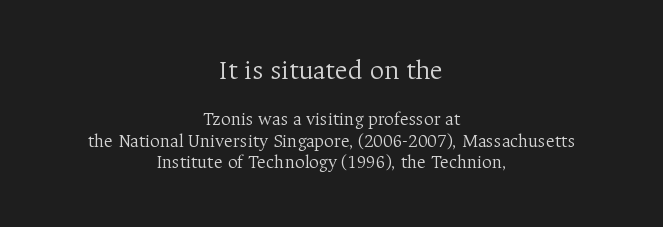
Q: Is the text bold? A: No.
Q: Is the text italic (slanted)? A: No, it is upright.
Q: Is the typeface a serif or a sans-serif typeface? A: Serif.
Q: Is the text underlined? A: No.
Q: How is the paragraph aligned? A: Centered.
Q: Is the spacing between letters normal or unusually wide? A: Normal.
Q: Is the spacing between lines tight, normal or loose? A: Tight.
Q: Which block of text is set in a larger size, the first (top) or the second (bottom)? A: The first (top) one.
Q: Width (condensed, normal, or wide)? A: Normal.
Q: Stroke contrast? A: Medium.
Q: x-height? A: Medium.
Q: Monospaced? A: No.
